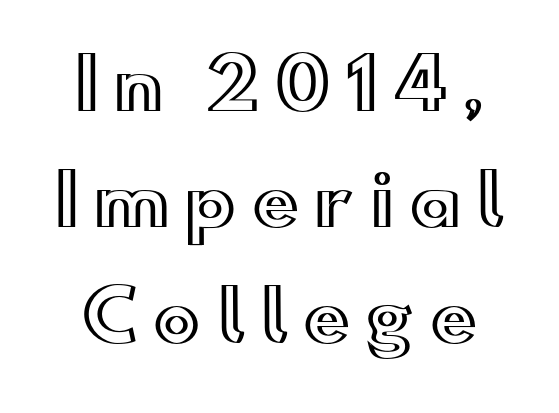
The image shows 70 px wide type, upright; set normal line spacing (1.66x), unusually wide letter spacing (+0.22 em), not underlined; a small x-height.
